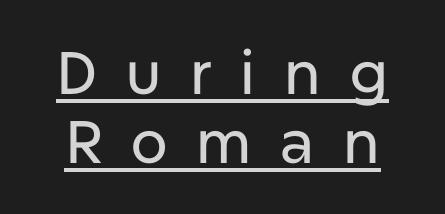
The image shows 60 px sans-serif type, upright; set tight line spacing (1.15x), unusually wide letter spacing (+0.45 em), underlined; low stroke contrast and a medium x-height.
